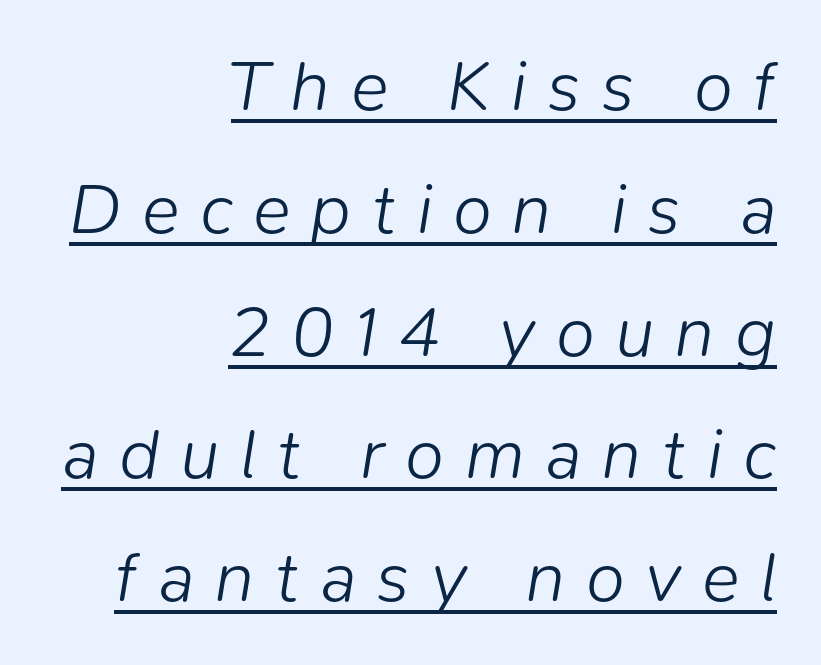
{"italic": "yes", "lean": "right", "slant_degrees": 9, "bold": "no", "weight": "light", "width": "normal", "stroke_contrast": "low", "x_height": "medium", "monospaced": "no", "underline": "yes", "align": "right", "line_spacing_ratio": 1.73, "letter_spacing": "wide", "letter_spacing_em": 0.29, "glyph_px": 71}
